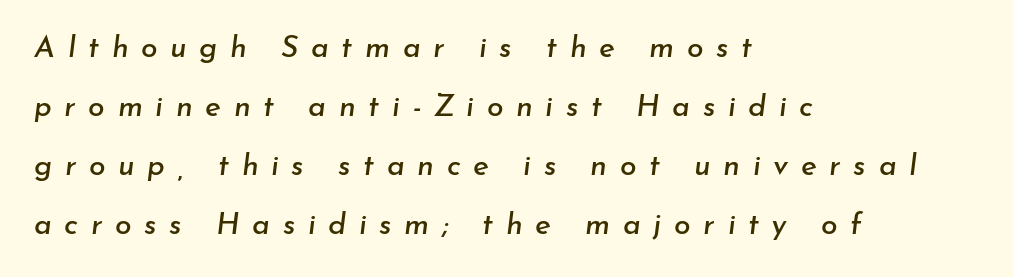
{"italic": "yes", "lean": "right", "slant_degrees": 7, "width": "normal", "stroke_contrast": "low", "x_height": "small", "monospaced": "no", "underline": "no", "align": "left", "line_spacing": "loose", "line_spacing_ratio": 1.97, "letter_spacing": "wide", "letter_spacing_em": 0.42, "glyph_px": 30}
